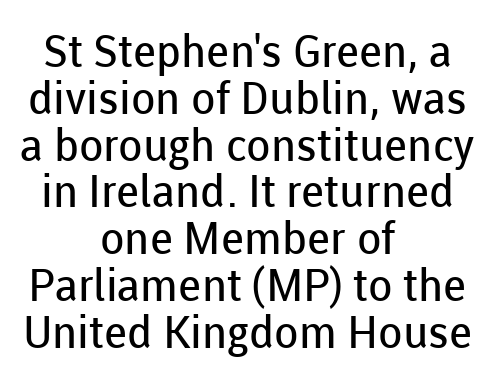
The image shows 45 px regular-weight sans-serif type, upright; set centered, tight line spacing (1.04x), normal letter spacing, not underlined; low stroke contrast and a medium x-height.
